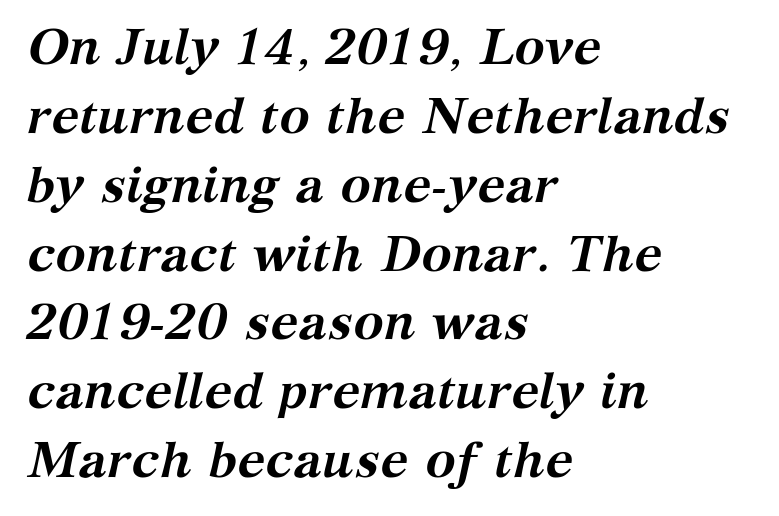
The passage shown stacks its lines at a standard gap. Plenty of ink on the page — the face is bold. Look at the bottom of the vertical strokes: they flare into serifs here. Letters rest on an invisible, unmarked baseline.
